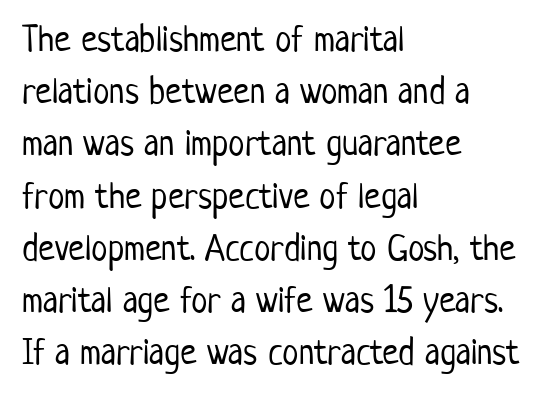
Does the leading feel generous? No, just average. Underlining? Definitely not there. Nothing heavy about these letters — not bold at all. Short note: letters normally spaced. The font family rendered here belongs to the sans-serif group. The type sits square on the baseline with zero lean.
